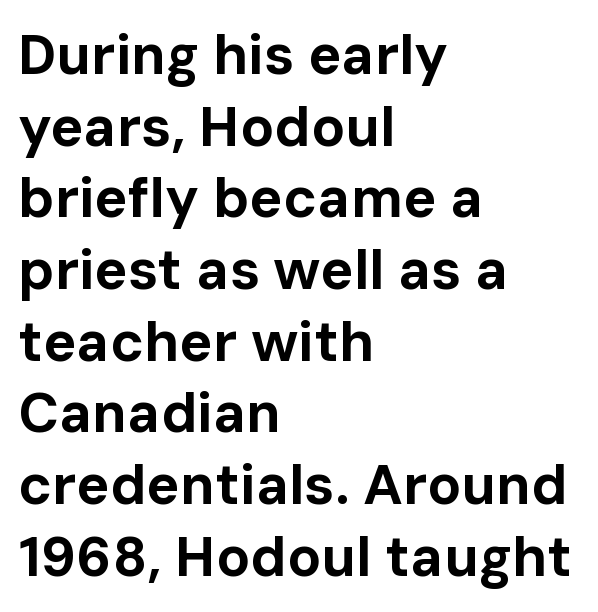
Does the leading feel generous? No, just average. The setting favours the left margin, as ordinary paragraphs usually do. Beneath every word, the page is bare. You'd pick this weight for a headline — it's a proper bold. The axis of the letterforms is exactly vertical.
